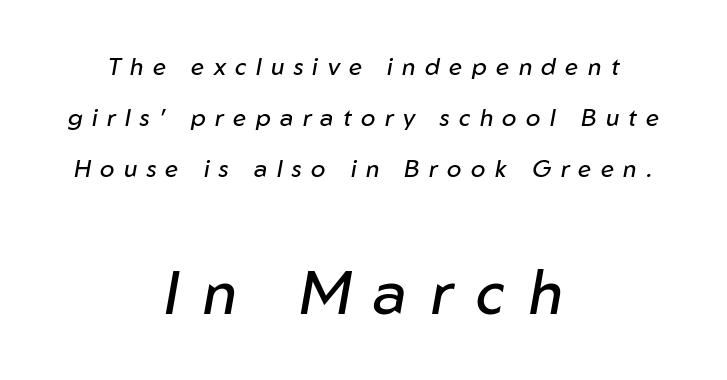
{"italic": "yes", "lean": "right", "slant_degrees": 10, "bold": "no", "weight": "regular", "width": "normal", "stroke_contrast": "low", "x_height": "medium", "monospaced": "no", "underline": "no", "align": "center", "line_spacing": "loose", "line_spacing_ratio": 2.13, "letter_spacing": "wide", "letter_spacing_em": 0.39, "larger_block": "second", "size_ratio": 2.54, "glyph_px": 61}
